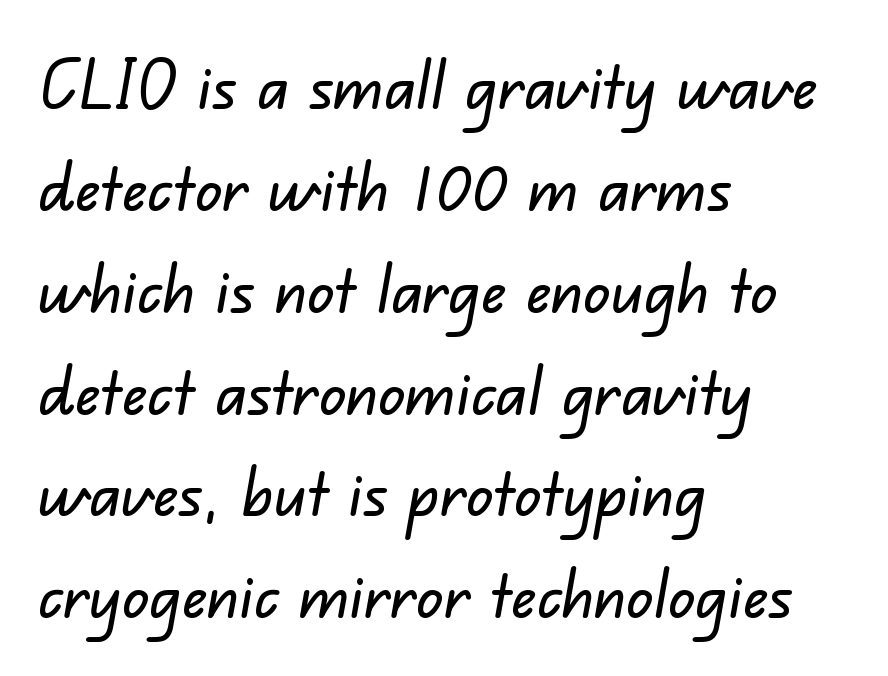
{"serif": "no", "width": "normal", "stroke_contrast": "low", "x_height": "small", "monospaced": "no", "underline": "no", "align": "left", "line_spacing": "normal", "line_spacing_ratio": 1.52, "letter_spacing": "normal", "letter_spacing_em": 0.0, "glyph_px": 67}
